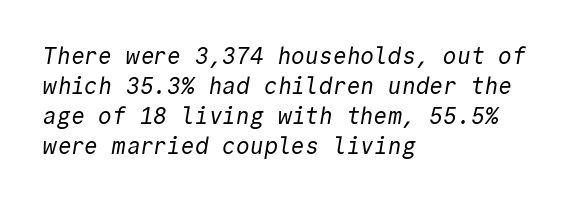
Q: Is the text bold? A: No.
Q: Is the text underlined? A: No.
Q: How is the paragraph aligned? A: Left-aligned.
Q: Is the spacing between letters normal or unusually wide? A: Normal.
Q: Is the spacing between lines tight, normal or loose? A: Normal.
